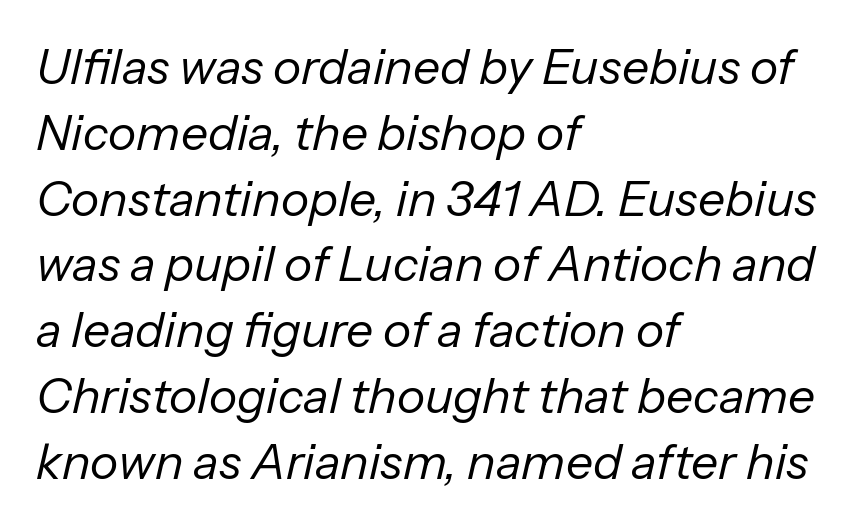
Designer's note — italics engaged. Looks like regular typesetting: each glyph gets only the width it needs. The rendering uses a moderate line-height, typical for paragraphs. Compared with a centered layout, this one pins lines to the left instead. The letters look calm and open, with moderate or lighter stems. Only glyphs here, with clear space below each row.
